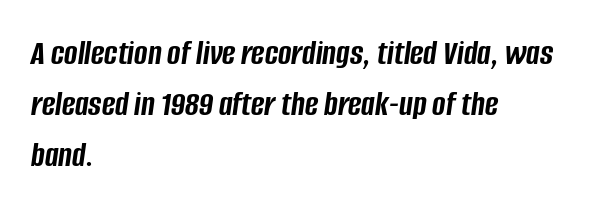
{"italic": "yes", "lean": "right", "slant_degrees": 8, "bold": "yes", "weight": "semibold", "width": "condensed", "stroke_contrast": "low", "x_height": "large", "monospaced": "no", "underline": "no", "align": "left", "line_spacing": "normal", "line_spacing_ratio": 1.41, "letter_spacing": "normal", "letter_spacing_em": 0.0, "glyph_px": 36}
